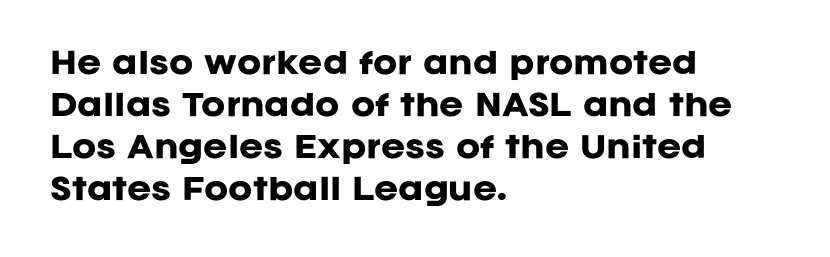
The image shows 29 px heavy sans-serif type, upright; set left-aligned, normal line spacing (1.45x), normal letter spacing, not underlined; low stroke contrast and a large x-height.
